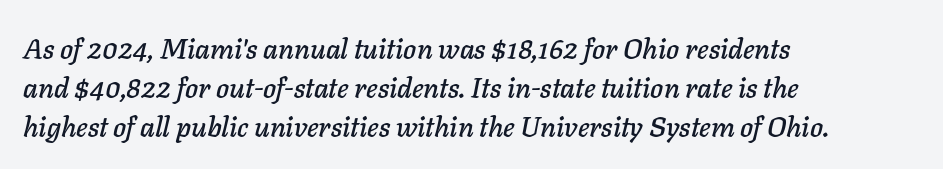
Q: Is the text italic (slanted)? A: Yes, it leans right by about 11 degrees.
Q: Is the text underlined? A: No.
Q: How is the paragraph aligned? A: Left-aligned.
Q: Is the spacing between letters normal or unusually wide? A: Normal.
Q: Is the spacing between lines tight, normal or loose? A: Normal.
Q: Width (condensed, normal, or wide)? A: Normal.
Q: Stroke contrast? A: Low.
Q: x-height? A: Medium.
Q: Monospaced? A: No.
